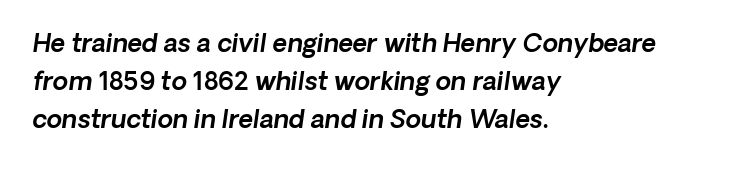
Q: Is the text italic (slanted)? A: Yes, it leans right by about 8 degrees.
Q: Is the text underlined? A: No.
Q: How is the paragraph aligned? A: Left-aligned.
Q: Is the spacing between letters normal or unusually wide? A: Normal.
Q: Is the spacing between lines tight, normal or loose? A: Normal.
